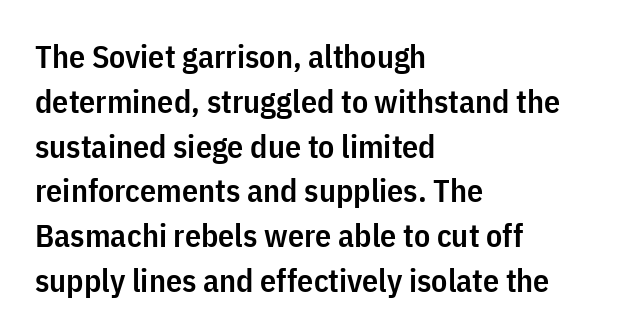
A classic flush-left, rag-right setting is used for this passage. These lines keep a tight, regular rhythm from letter to letter. Check the space under the baseline: it is left empty. Check where the strokes stop: nothing finishes them off — pure sans. Stroke thickness is moderately raised; the sample reads as semibold. Summary of vertical rhythm: regular, with standard interline spacing.
